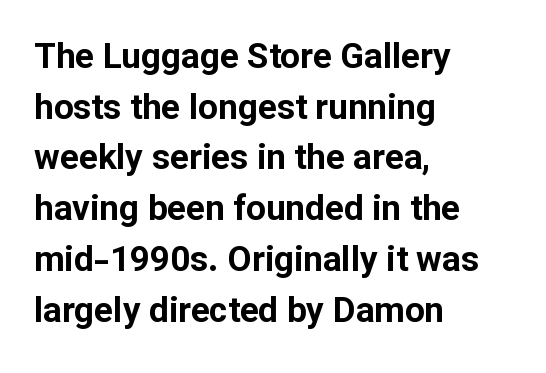
The image shows 35 px bold sans-serif type, upright; set left-aligned, normal line spacing (1.45x), normal letter spacing, not underlined; low stroke contrast and a medium x-height.
